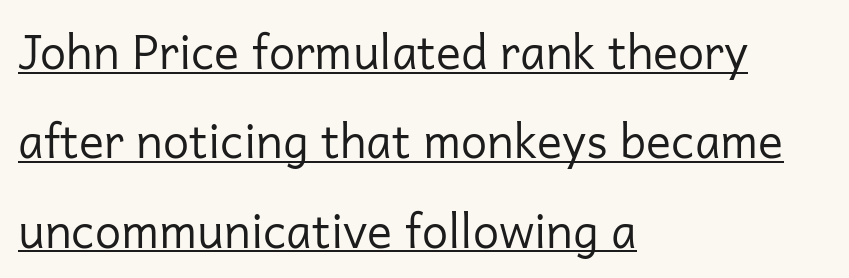
Q: Is the text bold? A: No.
Q: Is the text italic (slanted)? A: No, it is upright.
Q: Is the typeface a serif or a sans-serif typeface? A: Sans-serif.
Q: Is the text underlined? A: Yes.
Q: How is the paragraph aligned? A: Left-aligned.
Q: Is the spacing between letters normal or unusually wide? A: Normal.
Q: Is the spacing between lines tight, normal or loose? A: Loose.
Q: Width (condensed, normal, or wide)? A: Normal.
Q: Stroke contrast? A: Low.
Q: x-height? A: Medium.
Q: Monospaced? A: No.
